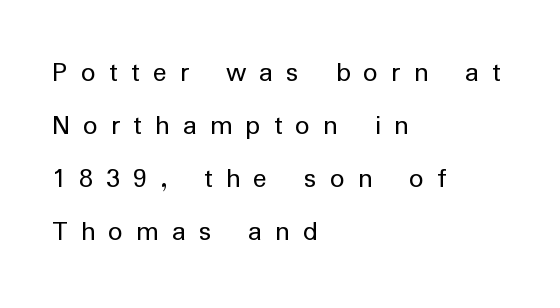
{"serif": "no", "italic": "no", "bold": "no", "weight": "regular", "width": "normal", "stroke_contrast": "low", "x_height": "medium", "monospaced": "no", "underline": "no", "align": "left", "line_spacing_ratio": 1.83, "letter_spacing": "wide", "letter_spacing_em": 0.45, "glyph_px": 29}
